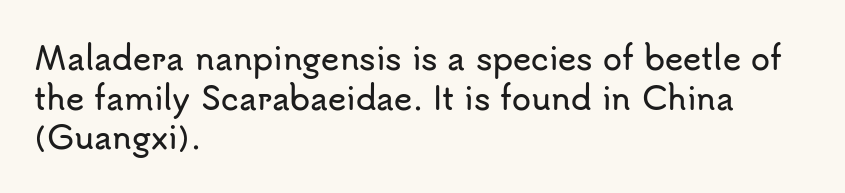
The image shows 31 px sans-serif type, upright; set left-aligned, normal line spacing (1.28x), normal letter spacing, not underlined; low stroke contrast and a small x-height.
